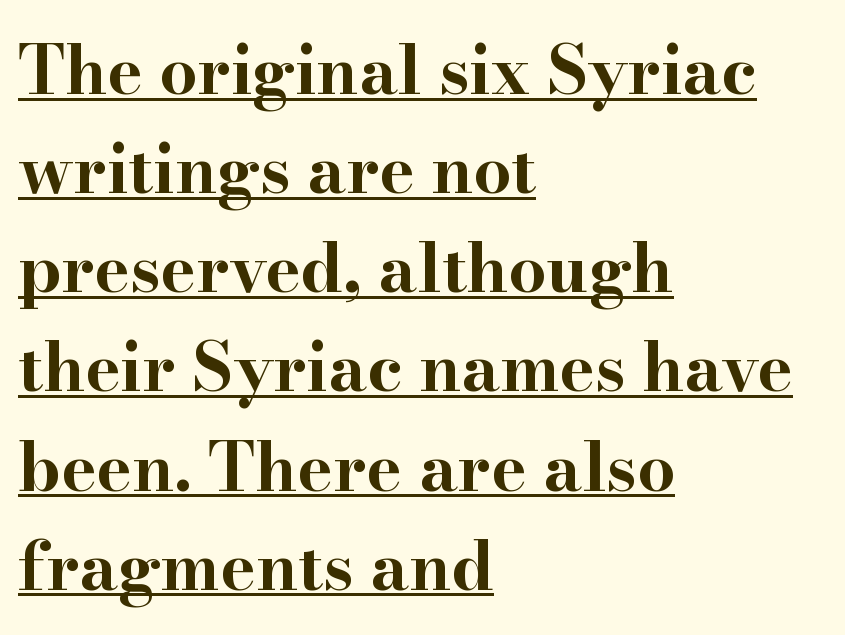
{"serif": "yes", "italic": "no", "bold": "yes", "weight": "bold", "width": "wide", "stroke_contrast": "high", "x_height": "small", "monospaced": "no", "underline": "yes", "align": "left", "line_spacing": "normal", "line_spacing_ratio": 1.48, "letter_spacing": "normal", "letter_spacing_em": 0.0, "glyph_px": 67}
